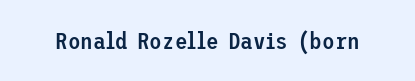
{"italic": "no", "bold": "semi", "underline": "no", "letter_spacing": "normal", "letter_spacing_em": 0.0, "glyph_px": 23}
